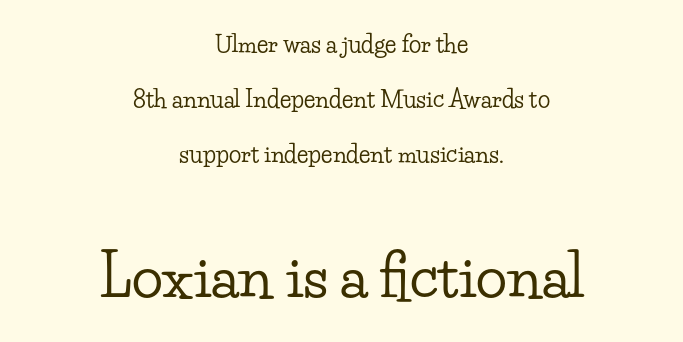
{"serif": "yes", "italic": "no", "width": "wide", "stroke_contrast": "low", "x_height": "small", "monospaced": "no", "underline": "no", "align": "center", "line_spacing": "loose", "line_spacing_ratio": 2.39, "letter_spacing": "normal", "letter_spacing_em": 0.0, "larger_block": "second", "size_ratio": 2.52, "glyph_px": 58}
